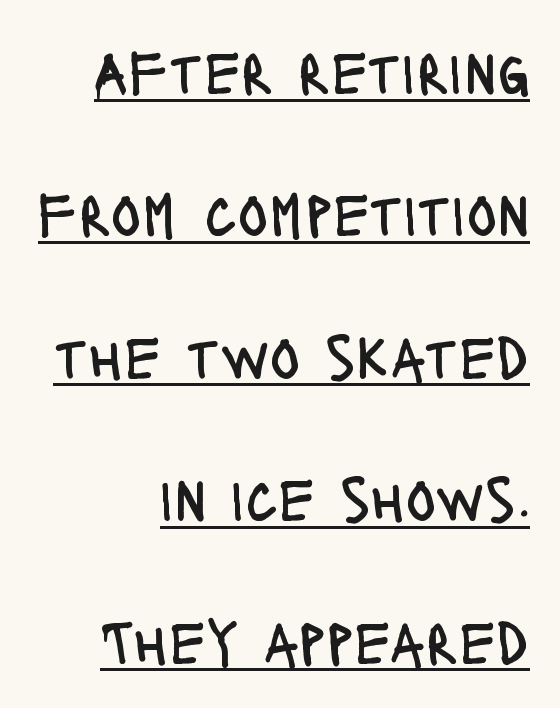
{"serif": "no", "italic": "no", "bold": "no", "weight": "regular", "width": "condensed", "stroke_contrast": "low", "x_height": "large", "monospaced": "no", "underline": "yes", "align": "right", "line_spacing": "loose", "line_spacing_ratio": 2.26, "letter_spacing": "normal", "letter_spacing_em": 0.0, "glyph_px": 63}
